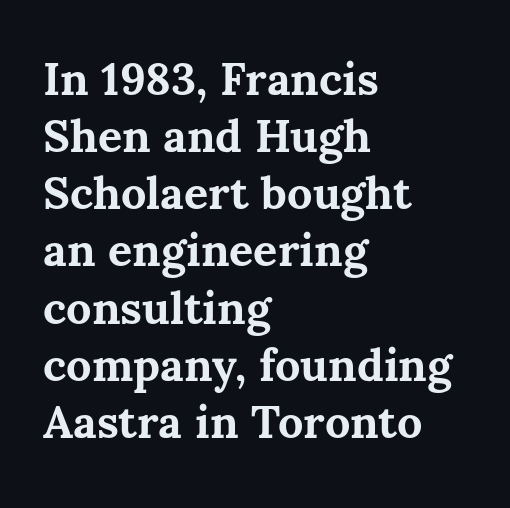
Nobody drew a line under any word here. Inter-character spacing is left at the font's built-in metrics. In CSS terms this would be text-align: left. The face used here is proportionally spaced, like ordinary book or web type. Heavy-handed strokes throughout: this text is bold.
